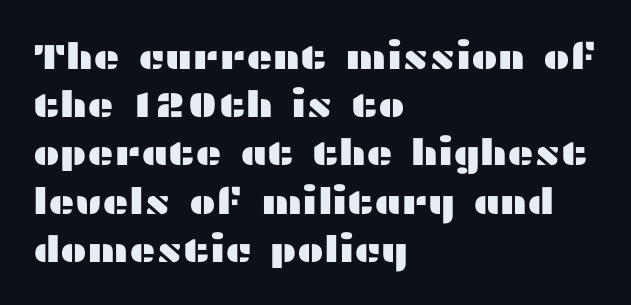
Regarding serifs, this sample does without them. The lines are quadded left. You could call the tracking neutral — neither tight nor loose. Horizontal bands of white between lines are of average thickness. Characters remain perfectly vertical along every line.
